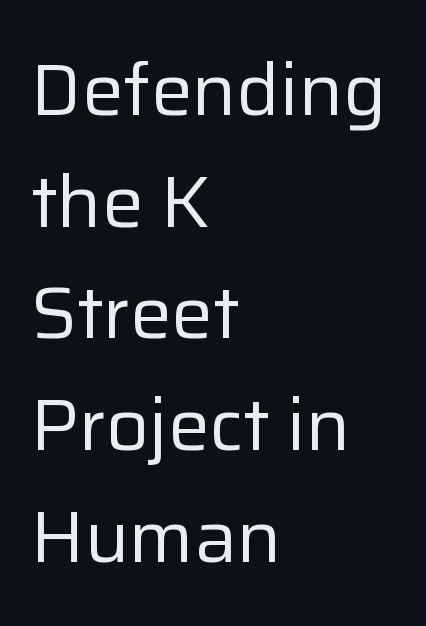
The passage shown is not underscored anywhere. Designer's note — italics off, roman on. These lines are rendered in a variable-pitch font. The tracking reads as untouched default to a designer's eye. I'd call this a sans setting — the letters go barefoot.
